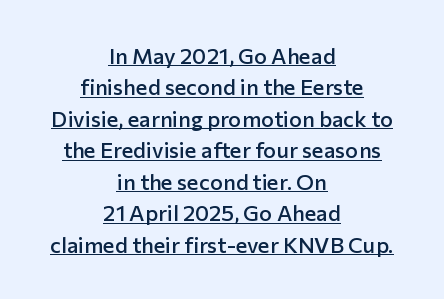
Do the letters lean? They stand straight. The lines are quadded center. Weight: semibold (demi). A continuous stroke trails under the words, as in a hyperlink. Honestly, the letter spacing is just normal — you wouldn't notice it. This block has exactly the height ordinary leading produces.
